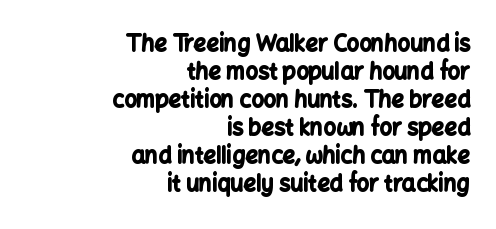
A flush-right, rag-left setting is used for this passage. Quick note: underline off. In terms of posture, this sample is upright. The lines sit at an ordinary, default distance from one another. Every letter is thick-stroked: bold, no question. Here the glyphs are tracked normally, forming tight word shapes.
